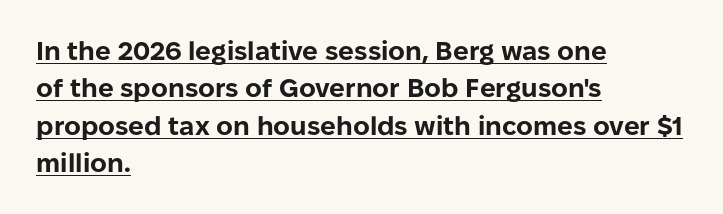
{"italic": "no", "bold": "yes", "underline": "yes", "align": "left", "line_spacing": "normal", "line_spacing_ratio": 1.44, "letter_spacing": "normal", "letter_spacing_em": 0.0, "glyph_px": 26}
